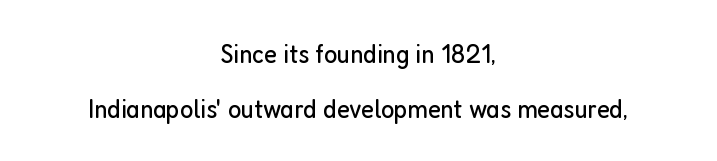
The strokes are not fattened; the text isn't bold. The passage shown has conventional tracking throughout. Reading down the column, the eye jumps a long way to each next line. Each line is balanced around a shared central axis. Type without underlining.
